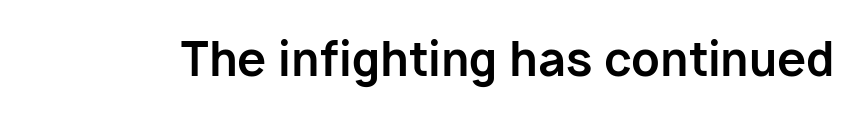
{"serif": "no", "italic": "no", "bold": "yes", "weight": "bold", "width": "normal", "stroke_contrast": "low", "x_height": "medium", "monospaced": "no", "underline": "no", "letter_spacing": "normal", "letter_spacing_em": 0.0, "glyph_px": 47}
